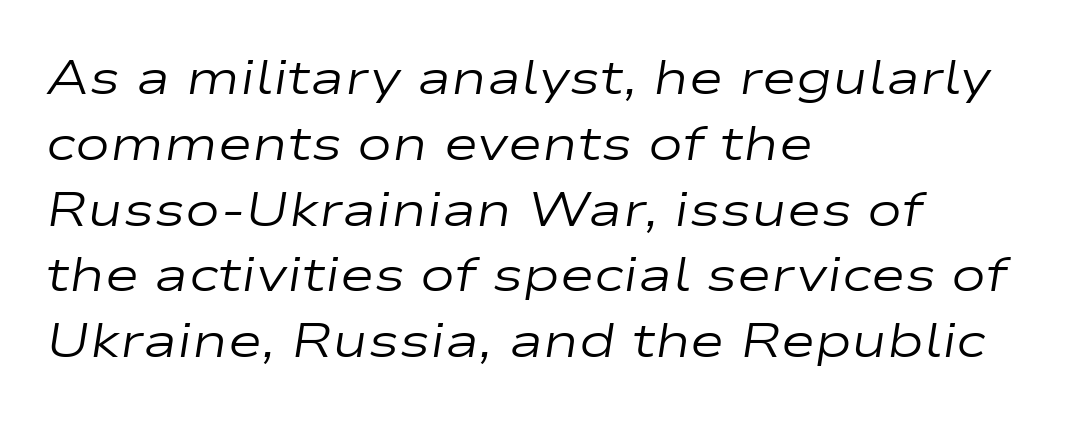
{"italic": "yes", "lean": "right", "slant_degrees": 9, "bold": "no", "weight": "regular", "width": "wide", "stroke_contrast": "low", "x_height": "medium", "monospaced": "no", "underline": "no", "align": "left", "line_spacing": "normal", "line_spacing_ratio": 1.4, "letter_spacing": "normal", "letter_spacing_em": 0.0, "glyph_px": 47}
